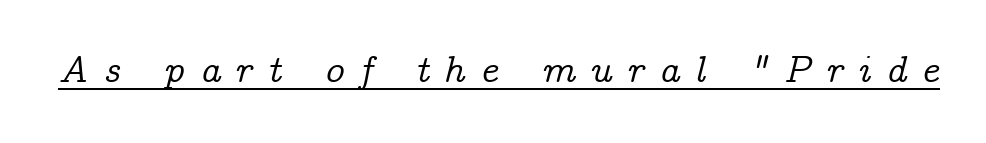
{"serif": "yes", "italic": "yes", "lean": "right", "slant_degrees": 14, "width": "normal", "stroke_contrast": "low", "x_height": "medium", "monospaced": "no", "underline": "yes", "letter_spacing": "wide", "letter_spacing_em": 0.39, "glyph_px": 38}
